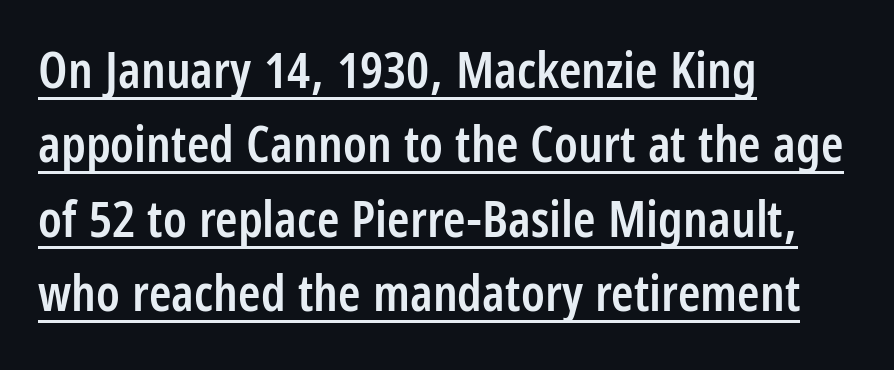
{"serif": "no", "italic": "no", "bold": "semi", "weight": "semibold", "width": "condensed", "stroke_contrast": "low", "x_height": "large", "monospaced": "no", "underline": "yes", "align": "left", "line_spacing": "normal", "line_spacing_ratio": 1.46, "letter_spacing": "normal", "letter_spacing_em": 0.0, "glyph_px": 51}
